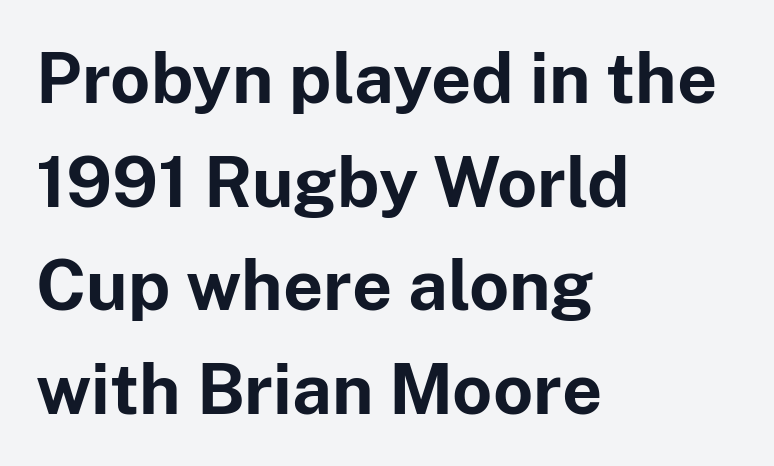
{"serif": "no", "italic": "no", "bold": "yes", "weight": "bold", "width": "normal", "stroke_contrast": "low", "x_height": "medium", "monospaced": "no", "underline": "no", "align": "left", "line_spacing": "normal", "line_spacing_ratio": 1.48, "letter_spacing": "normal", "letter_spacing_em": 0.0, "glyph_px": 70}
